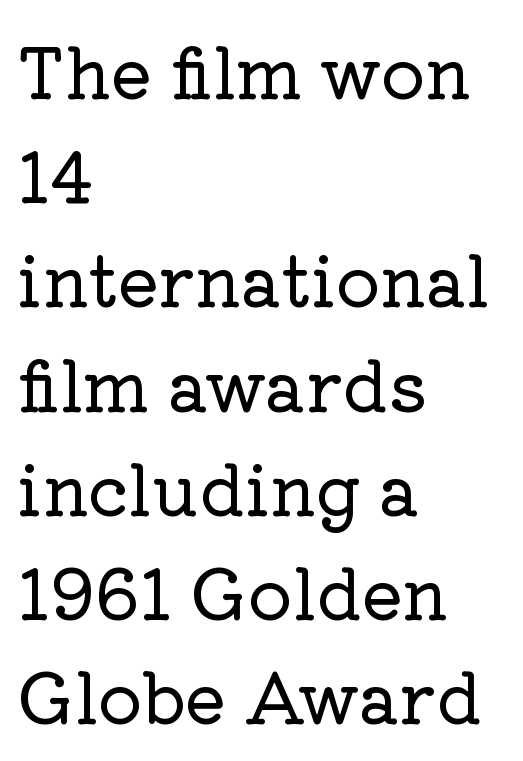
{"serif": "yes", "italic": "no", "width": "normal", "stroke_contrast": "low", "x_height": "medium", "monospaced": "no", "underline": "no", "align": "left", "line_spacing": "normal", "line_spacing_ratio": 1.51, "letter_spacing": "normal", "letter_spacing_em": 0.0, "glyph_px": 69}
